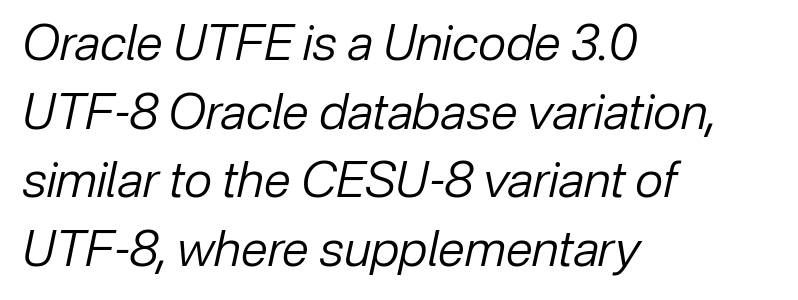
All the whitespace from short lines collects on the right. The font's italic variant was chosen for this text. The space between consecutive lines is moderate. The baseline area is clear. Here the glyphs are tracked normally, forming tight word shapes. Stems here are at most as thick as an everyday book face.
